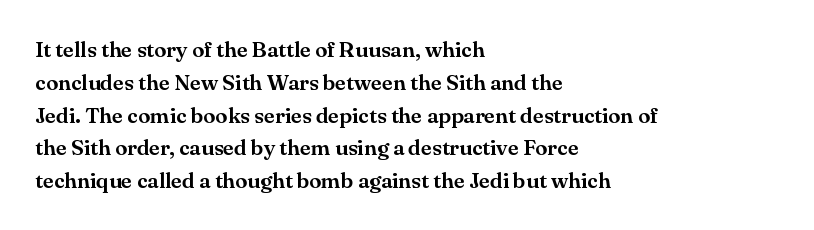
{"italic": "no", "underline": "no", "align": "left", "line_spacing": "normal", "line_spacing_ratio": 1.49, "letter_spacing": "normal", "letter_spacing_em": 0.0, "glyph_px": 22}
